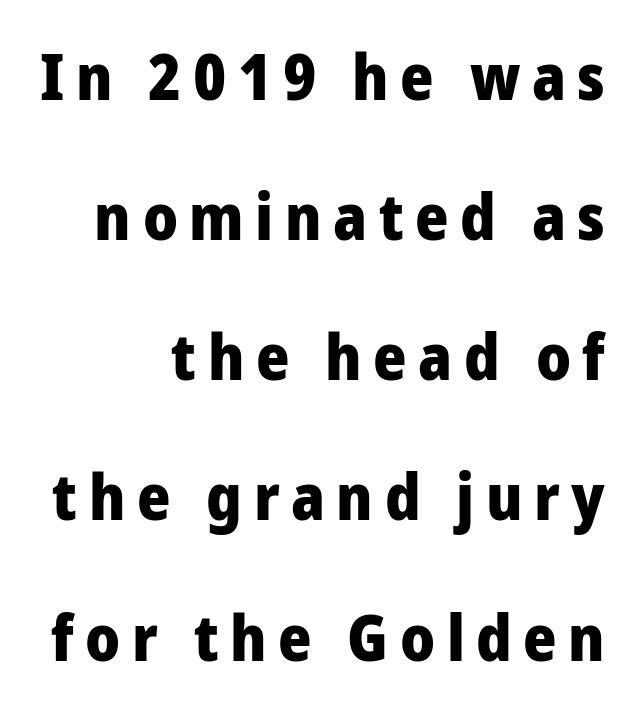
Q: Is the text bold? A: Yes.
Q: Is the text italic (slanted)? A: No, it is upright.
Q: Is the typeface a serif or a sans-serif typeface? A: Sans-serif.
Q: Is the text underlined? A: No.
Q: How is the paragraph aligned? A: Right-aligned.
Q: Is the spacing between lines tight, normal or loose? A: Loose.
Q: Width (condensed, normal, or wide)? A: Normal.
Q: Stroke contrast? A: Low.
Q: x-height? A: Medium.
Q: Monospaced? A: No.
